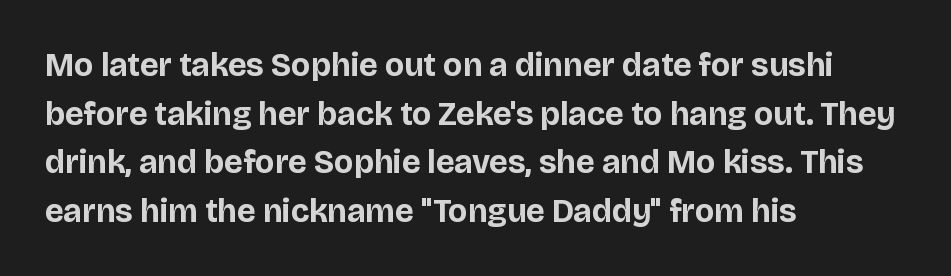
Q: Is the text bold? A: Yes.
Q: Is the text italic (slanted)? A: No, it is upright.
Q: Is the typeface a serif or a sans-serif typeface? A: Sans-serif.
Q: Is the text underlined? A: No.
Q: How is the paragraph aligned? A: Left-aligned.
Q: Is the spacing between letters normal or unusually wide? A: Normal.
Q: Is the spacing between lines tight, normal or loose? A: Normal.
Q: Width (condensed, normal, or wide)? A: Normal.
Q: Stroke contrast? A: Low.
Q: x-height? A: Large.
Q: Monospaced? A: No.
